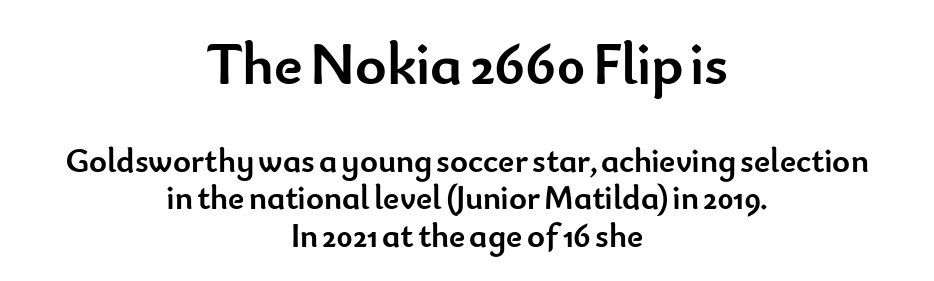
Posture: vertical. Leading is clearly below the norm, producing a dense column. These lines carry a lot of weight — the face is fully bold. Typesetter's note — upper block bumped up in size, lower block left smaller.
